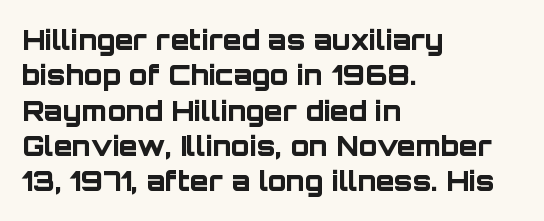
{"italic": "no", "bold": "yes", "underline": "no", "align": "left", "line_spacing": "normal", "line_spacing_ratio": 1.31, "letter_spacing": "normal", "letter_spacing_em": 0.0, "glyph_px": 27}
